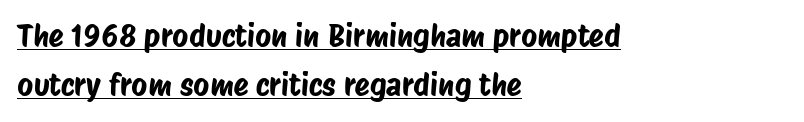
{"serif": "no", "width": "condensed", "stroke_contrast": "low", "x_height": "large", "monospaced": "no", "underline": "yes", "align": "left", "line_spacing": "normal", "line_spacing_ratio": 1.59, "letter_spacing": "normal", "letter_spacing_em": 0.0, "glyph_px": 31}
